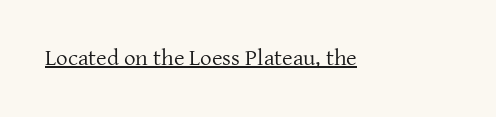
Students, observe the line beneath the letters — that is underlining. You can tell it's not italic because the verticals are truly vertical. Stems here are at most as thick as an everyday book face. Between one letter and the next there's only the usual sliver of space.
